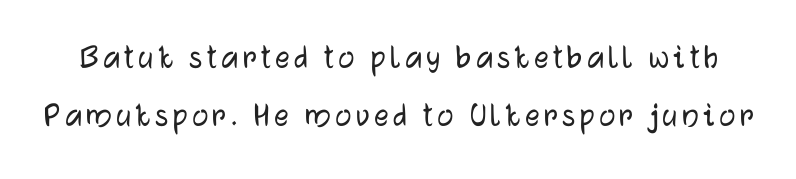
{"serif": "no", "italic": "no", "width": "normal", "stroke_contrast": "low", "x_height": "medium", "monospaced": "no", "underline": "no", "line_spacing": "normal", "line_spacing_ratio": 1.6, "glyph_px": 36}
